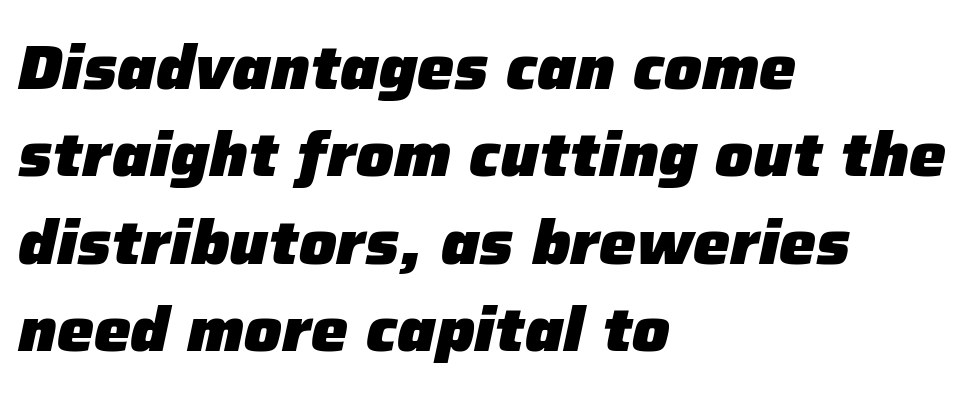
The image shows 62 px heavy type, italic (leaning right); set left-aligned, normal line spacing (1.41x), normal letter spacing, not underlined; low stroke contrast and a medium x-height.
